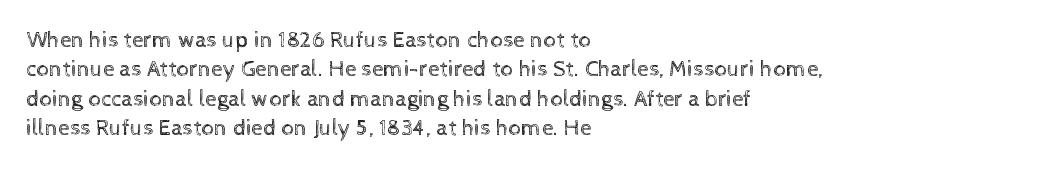
Q: Is the text bold? A: No.
Q: Is the text italic (slanted)? A: No, it is upright.
Q: Is the text underlined? A: No.
Q: How is the paragraph aligned? A: Left-aligned.
Q: Is the spacing between letters normal or unusually wide? A: Normal.
Q: Is the spacing between lines tight, normal or loose? A: Normal.
